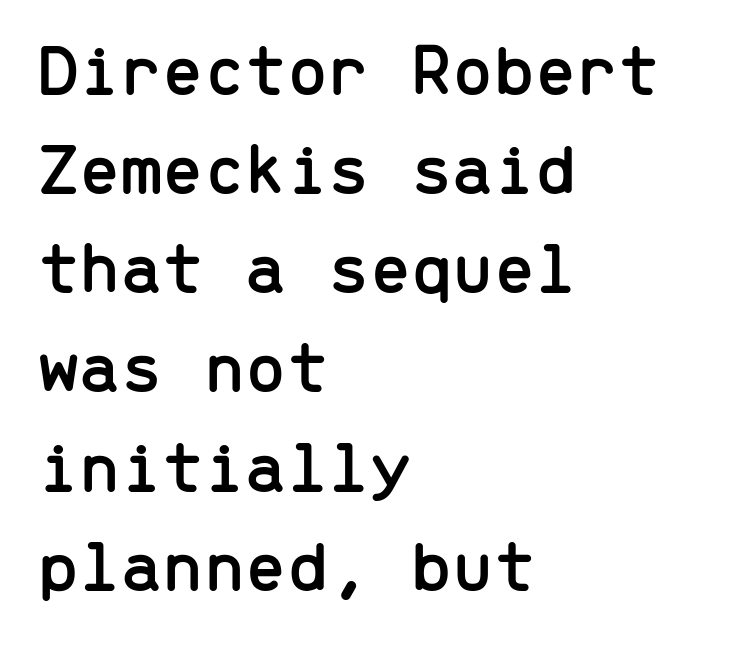
Q: Is the text italic (slanted)? A: No, it is upright.
Q: Is the typeface a serif or a sans-serif typeface? A: Sans-serif.
Q: Is the text underlined? A: No.
Q: How is the paragraph aligned? A: Left-aligned.
Q: Is the spacing between letters normal or unusually wide? A: Normal.
Q: Is the spacing between lines tight, normal or loose? A: Normal.
Q: Width (condensed, normal, or wide)? A: Normal.
Q: Stroke contrast? A: Low.
Q: x-height? A: Medium.
Q: Monospaced? A: Yes.
